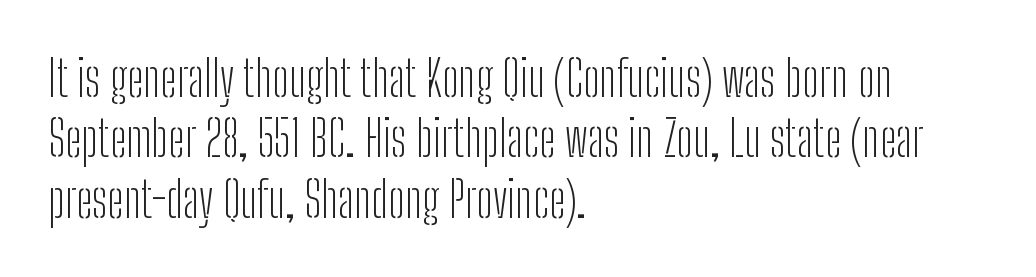
{"serif": "no", "italic": "no", "bold": "no", "weight": "light", "width": "condensed", "stroke_contrast": "low", "x_height": "medium", "monospaced": "no", "underline": "no", "align": "left", "line_spacing_ratio": 1.23, "letter_spacing": "normal", "letter_spacing_em": 0.0, "glyph_px": 49}
